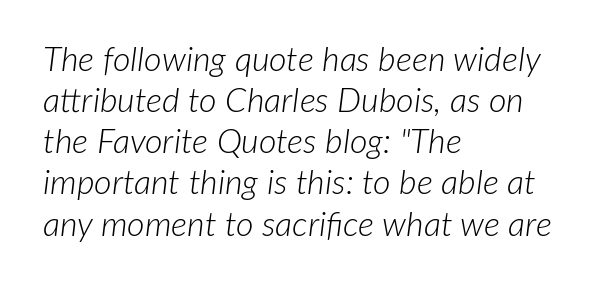
{"italic": "yes", "lean": "right", "slant_degrees": 7, "bold": "no", "weight": "light", "width": "normal", "stroke_contrast": "low", "x_height": "medium", "monospaced": "no", "underline": "no", "align": "left", "line_spacing_ratio": 1.21, "letter_spacing": "normal", "letter_spacing_em": 0.0, "glyph_px": 34}
